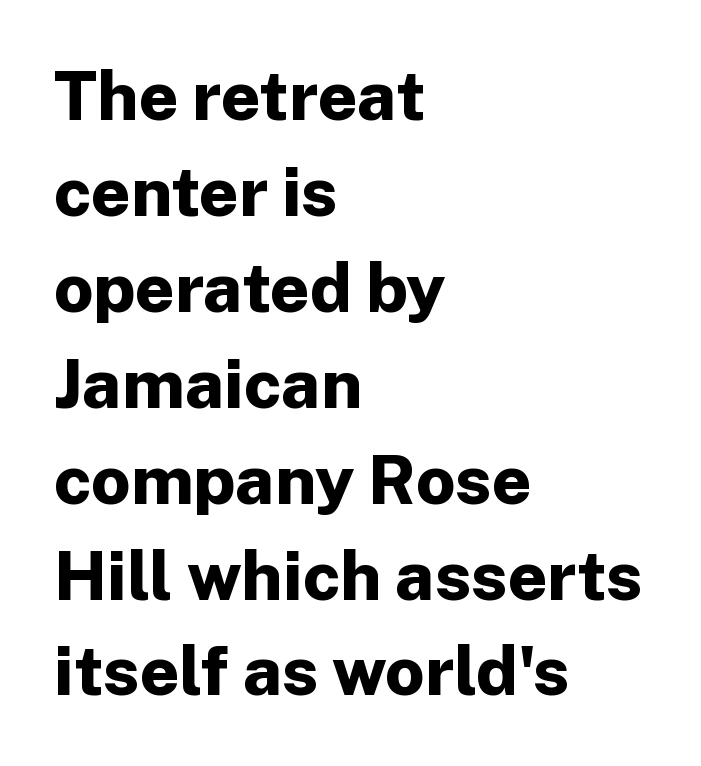
Q: Is the text bold? A: Yes.
Q: Is the text italic (slanted)? A: No, it is upright.
Q: Is the typeface a serif or a sans-serif typeface? A: Sans-serif.
Q: Is the text underlined? A: No.
Q: How is the paragraph aligned? A: Left-aligned.
Q: Is the spacing between letters normal or unusually wide? A: Normal.
Q: Is the spacing between lines tight, normal or loose? A: Normal.
Q: Width (condensed, normal, or wide)? A: Normal.
Q: Stroke contrast? A: Low.
Q: x-height? A: Medium.
Q: Monospaced? A: No.
